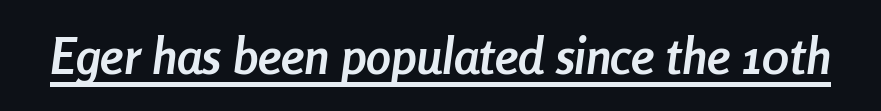
{"italic": "yes", "lean": "right", "slant_degrees": 8, "bold": "yes", "weight": "semibold", "width": "condensed", "stroke_contrast": "low", "x_height": "medium", "monospaced": "no", "underline": "yes", "letter_spacing": "normal", "letter_spacing_em": 0.0, "glyph_px": 50}
